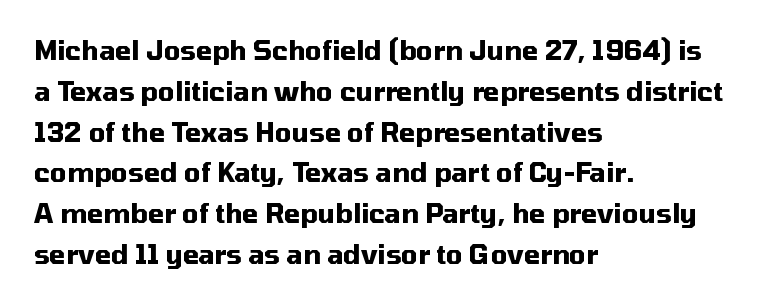
The image shows 26 px bold type, upright; set left-aligned, normal line spacing (1.57x), normal letter spacing, not underlined.
